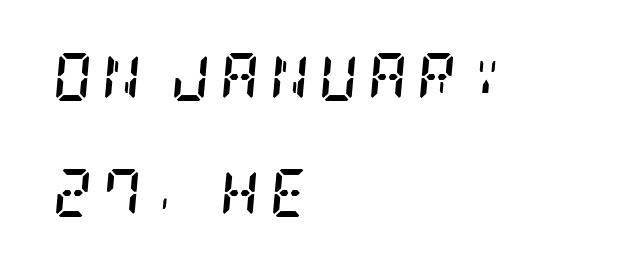
{"serif": "yes", "italic": "yes", "lean": "right", "slant_degrees": 5, "bold": "yes", "weight": "semibold", "width": "condensed", "stroke_contrast": "low", "x_height": "large", "underline": "no", "align": "left", "line_spacing": "loose", "line_spacing_ratio": 2.42, "letter_spacing": "wide", "letter_spacing_em": 0.21, "glyph_px": 48}
